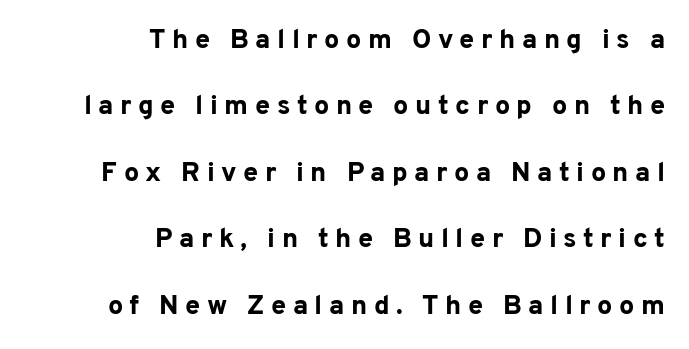
Summary of weight: heavy, a full bold. In CSS terms this would be text-align: right. Upright lettering throughout. The horizontal fit of the characters is loose and conspicuously gappy.
